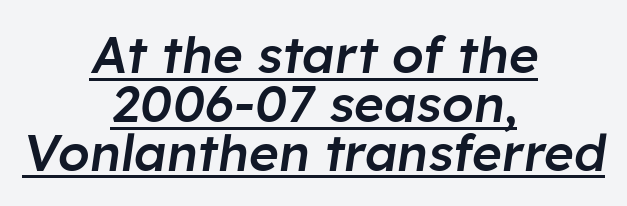
When letters slant like this, we call the style italic. Glyph-to-glyph distance matches everyday printed text. What decoration does the sample have? An underline. Spacing verdict: proportional, widths tailored to each character. The rendering positions every line midway between the sides. The rendering uses a semibold face; strokes are thickened but not to full bold.
